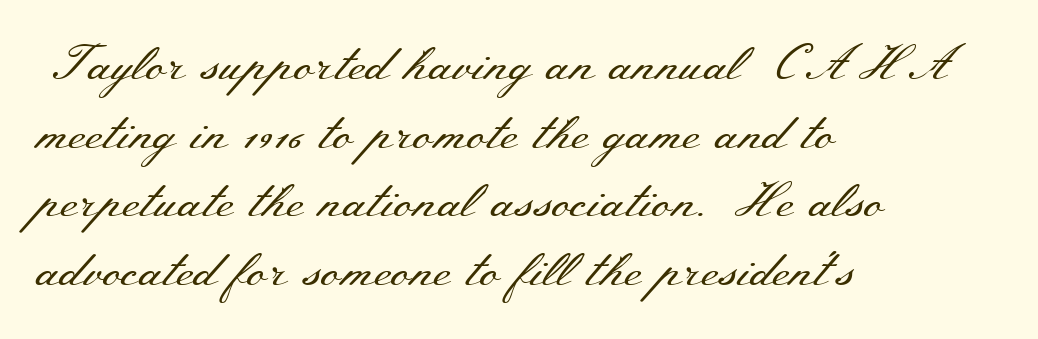
Q: Is the text bold? A: No.
Q: Is the text italic (slanted)? A: Yes.
Q: Is the typeface a serif or a sans-serif typeface? A: Serif.
Q: Is the text underlined? A: No.
Q: How is the paragraph aligned? A: Left-aligned.
Q: Is the spacing between letters normal or unusually wide? A: Normal.
Q: Is the spacing between lines tight, normal or loose? A: Normal.
Q: Width (condensed, normal, or wide)? A: Wide.
Q: Stroke contrast? A: Medium.
Q: x-height? A: Small.
Q: Monospaced? A: No.
